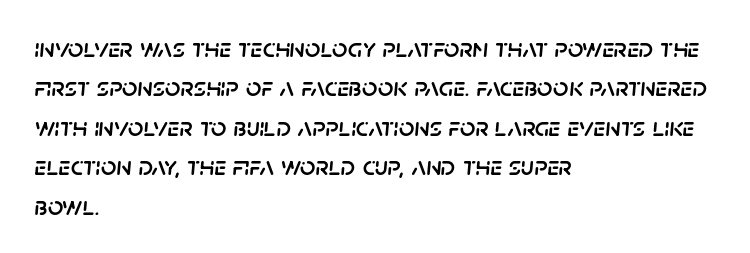
This is oblique type, the kind used for emphasis or titles. Reading down the column, the eye jumps a familiar distance to each next line. Default kerning and tracking; the words read as compact shapes. Visually the block forms a straight wall on the left and a jagged coastline on the right. Underlining? Definitely not there.
